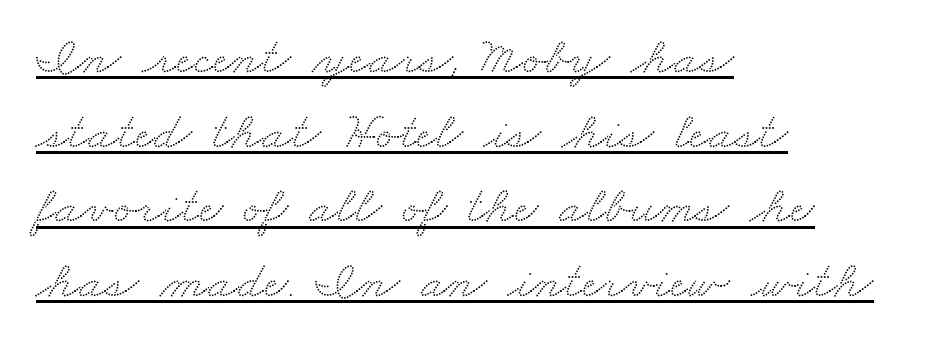
Q: Is the typeface a serif or a sans-serif typeface? A: Serif.
Q: Is the text underlined? A: Yes.
Q: How is the paragraph aligned? A: Left-aligned.
Q: Is the spacing between letters normal or unusually wide? A: Normal.
Q: Is the spacing between lines tight, normal or loose? A: Normal.
Q: Width (condensed, normal, or wide)? A: Wide.
Q: Stroke contrast? A: Medium.
Q: x-height? A: Small.
Q: Monospaced? A: No.
